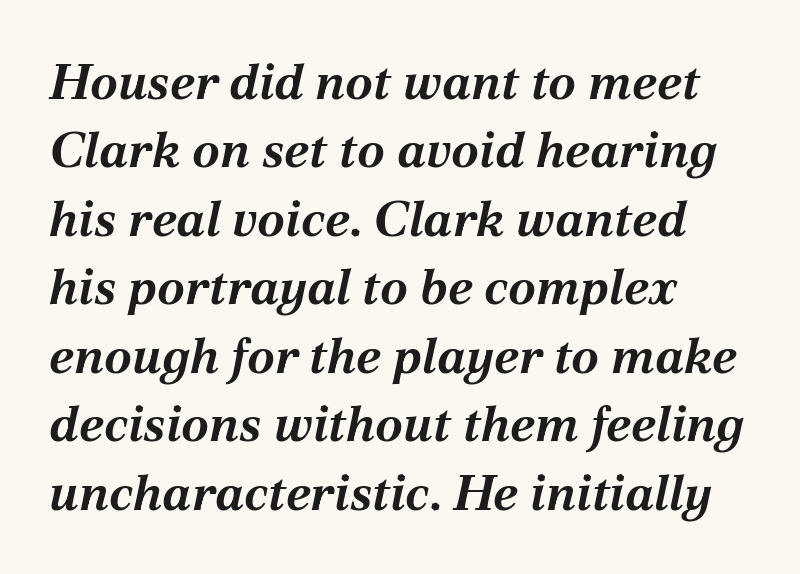
{"italic": "yes", "lean": "right", "slant_degrees": 12, "bold": "yes", "weight": "bold", "width": "normal", "stroke_contrast": "medium", "x_height": "medium", "monospaced": "no", "underline": "no", "align": "left", "line_spacing": "normal", "line_spacing_ratio": 1.37, "letter_spacing": "normal", "letter_spacing_em": 0.0, "glyph_px": 50}
